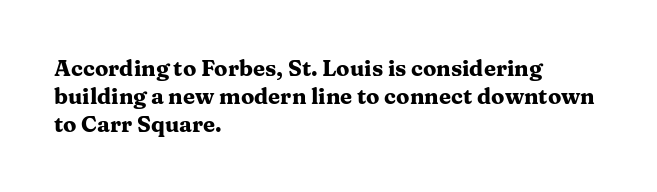
The axis of the letterforms is exactly vertical. Leftover space on each line is placed entirely after the last word. Each row of text sits above clean, open space. Students, note that the glyphs here touch the page at normal intervals.
